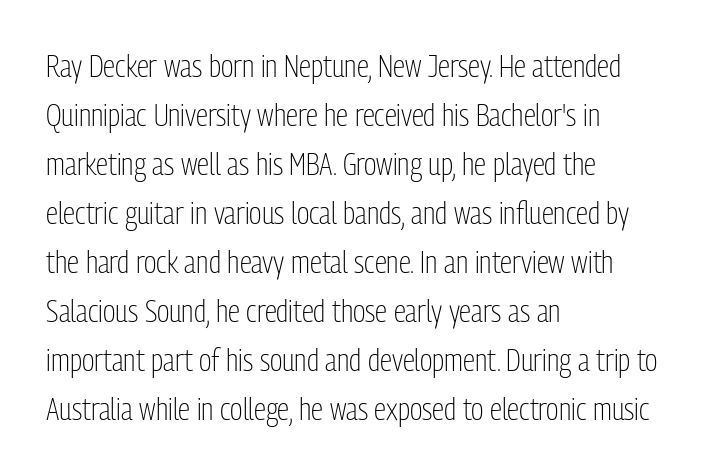
{"serif": "no", "italic": "no", "bold": "no", "weight": "light", "width": "condensed", "stroke_contrast": "low", "x_height": "medium", "monospaced": "no", "underline": "no", "align": "left", "line_spacing": "normal", "line_spacing_ratio": 1.58, "letter_spacing": "normal", "letter_spacing_em": 0.0, "glyph_px": 31}
